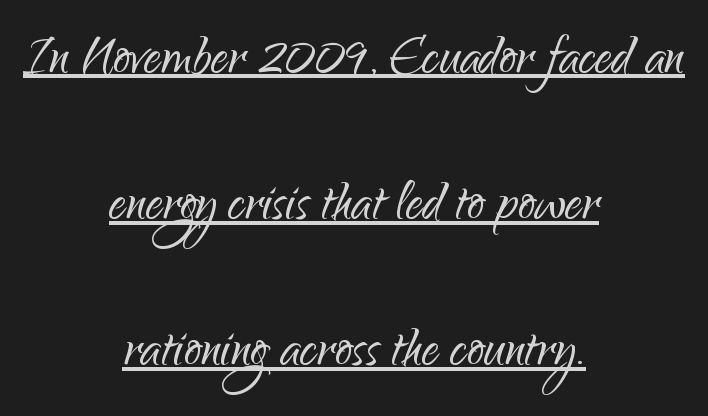
Q: Is the text bold? A: No.
Q: Is the text italic (slanted)? A: Yes.
Q: Is the typeface a serif or a sans-serif typeface? A: Sans-serif.
Q: Is the text underlined? A: Yes.
Q: How is the paragraph aligned? A: Centered.
Q: Is the spacing between letters normal or unusually wide? A: Normal.
Q: Is the spacing between lines tight, normal or loose? A: Loose.
Q: Width (condensed, normal, or wide)? A: Normal.
Q: Stroke contrast? A: Low.
Q: x-height? A: Small.
Q: Monospaced? A: No.
